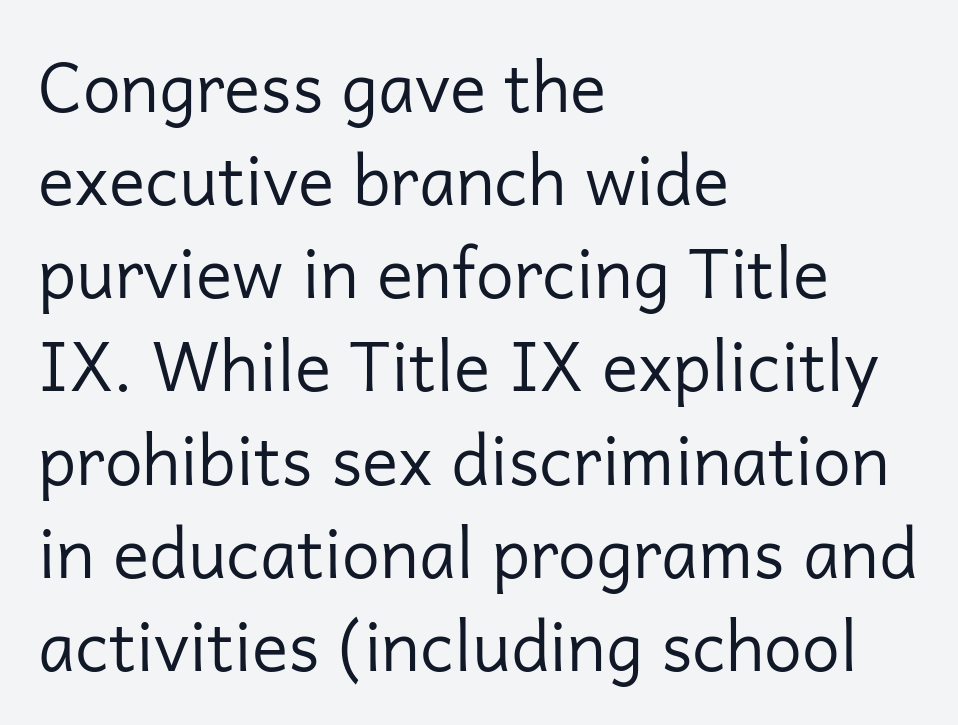
Q: Is the text bold? A: No.
Q: Is the text italic (slanted)? A: No, it is upright.
Q: Is the typeface a serif or a sans-serif typeface? A: Sans-serif.
Q: Is the text underlined? A: No.
Q: How is the paragraph aligned? A: Left-aligned.
Q: Is the spacing between letters normal or unusually wide? A: Normal.
Q: Is the spacing between lines tight, normal or loose? A: Normal.
Q: Width (condensed, normal, or wide)? A: Normal.
Q: Stroke contrast? A: Low.
Q: x-height? A: Medium.
Q: Monospaced? A: No.
